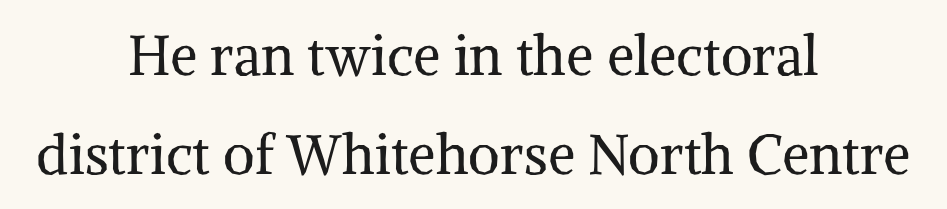
Q: Is the text bold? A: No.
Q: Is the text italic (slanted)? A: No, it is upright.
Q: Is the typeface a serif or a sans-serif typeface? A: Serif.
Q: Is the text underlined? A: No.
Q: How is the paragraph aligned? A: Centered.
Q: Is the spacing between letters normal or unusually wide? A: Normal.
Q: Width (condensed, normal, or wide)? A: Normal.
Q: Stroke contrast? A: Medium.
Q: x-height? A: Medium.
Q: Monospaced? A: No.
